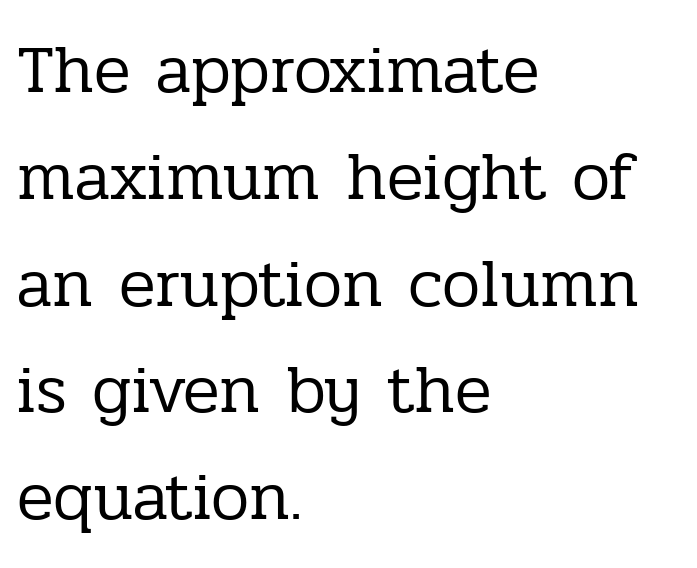
The image shows 68 px regular-weight serif type, upright; set left-aligned, normal line spacing (1.57x), normal letter spacing, not underlined; low stroke contrast and a medium x-height.
